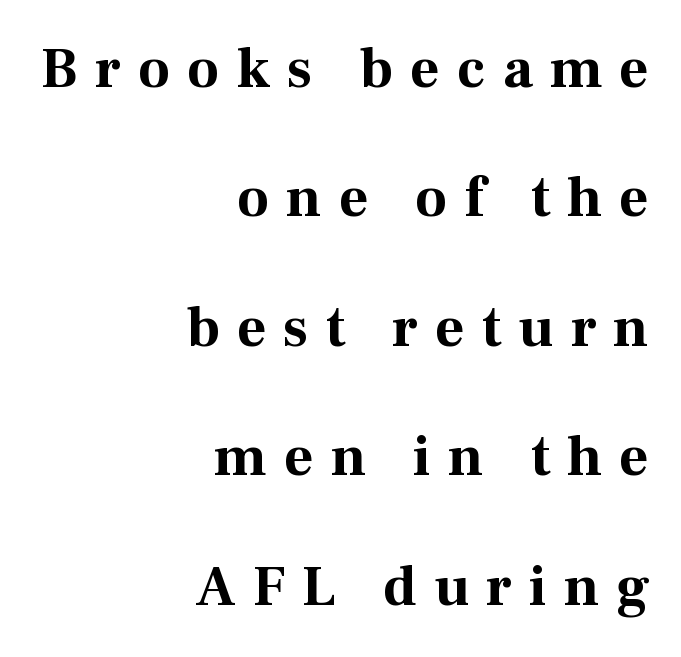
The image shows 57 px bold serif type, upright; set right-aligned, loose line spacing (2.27x), unusually wide letter spacing (+0.3 em), not underlined; medium stroke contrast and a medium x-height.
